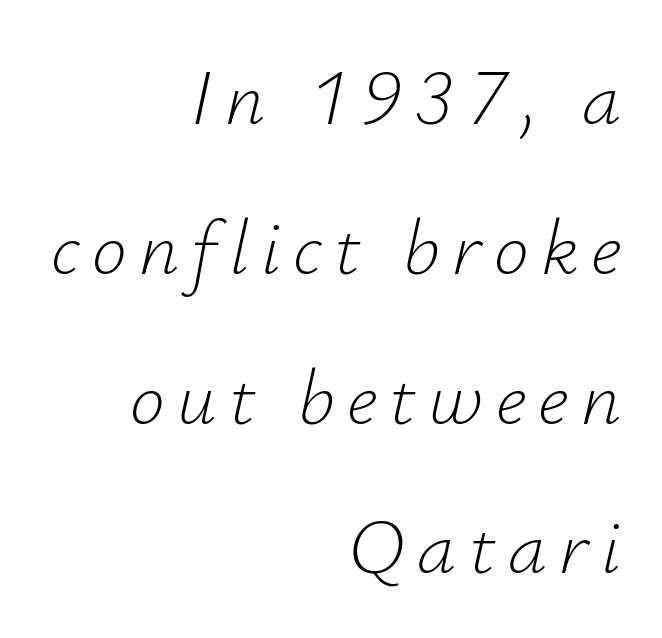
Q: Is the text bold? A: No.
Q: Is the text italic (slanted)? A: Yes, it leans right by about 12 degrees.
Q: Is the text underlined? A: No.
Q: How is the paragraph aligned? A: Right-aligned.
Q: Is the spacing between lines tight, normal or loose? A: Loose.
Q: Width (condensed, normal, or wide)? A: Normal.
Q: Stroke contrast? A: Low.
Q: x-height? A: Small.
Q: Monospaced? A: No.
